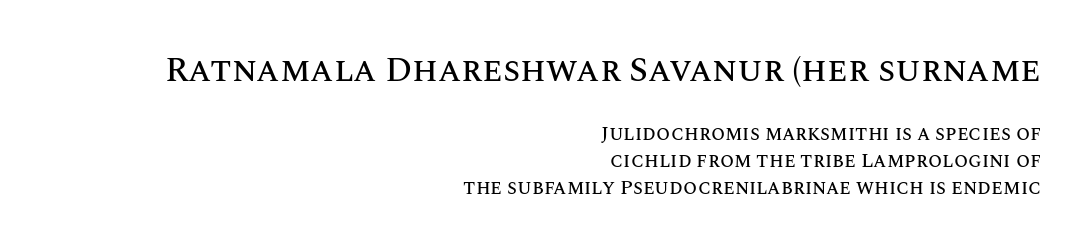
Q: Is the text italic (slanted)? A: No, it is upright.
Q: Is the text underlined? A: No.
Q: How is the paragraph aligned? A: Right-aligned.
Q: Is the spacing between letters normal or unusually wide? A: Normal.
Q: Is the spacing between lines tight, normal or loose? A: Normal.
Q: Which block of text is set in a larger size, the first (top) or the second (bottom)? A: The first (top) one.
Q: Width (condensed, normal, or wide)? A: Normal.
Q: Stroke contrast? A: Medium.
Q: x-height? A: Large.
Q: Monospaced? A: No.
